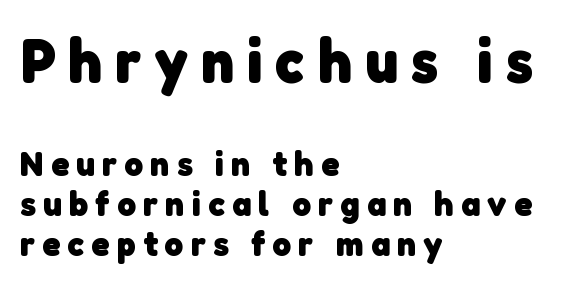
The passage shown stacks its lines with hardly any gap. Every letter is thick-stroked: bold, no question. Look at the bottom of the vertical strokes: they stop flat, with no serifs. The tracking reads as deliberately expanded to a designer's eye. Short and long lines alike share a common starting point at left.
